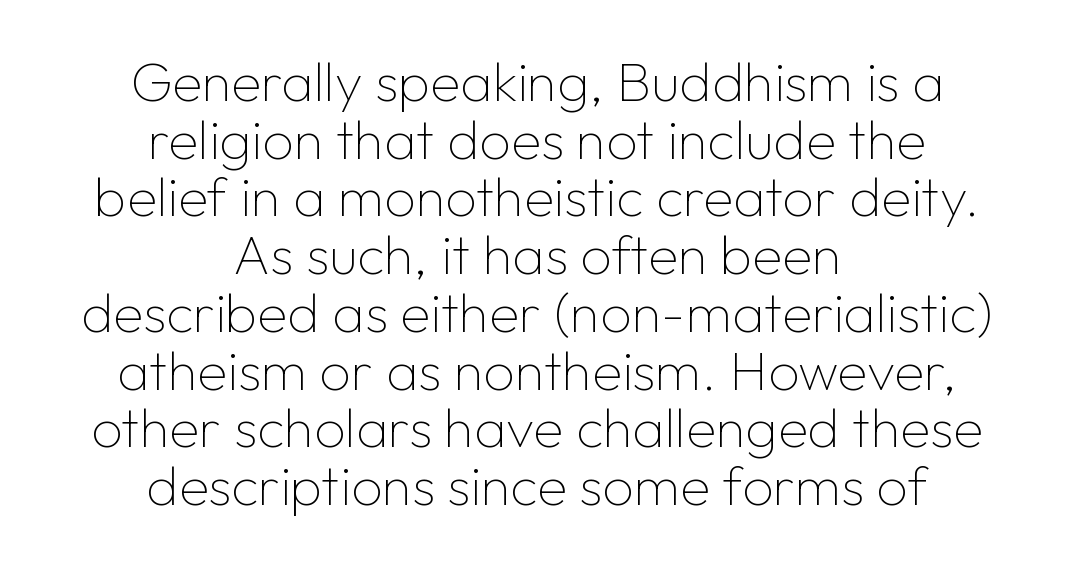
Q: Is the text bold? A: No.
Q: Is the text italic (slanted)? A: No, it is upright.
Q: Is the typeface a serif or a sans-serif typeface? A: Sans-serif.
Q: Is the text underlined? A: No.
Q: How is the paragraph aligned? A: Centered.
Q: Is the spacing between letters normal or unusually wide? A: Normal.
Q: Is the spacing between lines tight, normal or loose? A: Tight.
Q: Width (condensed, normal, or wide)? A: Normal.
Q: Stroke contrast? A: Low.
Q: x-height? A: Medium.
Q: Monospaced? A: No.
